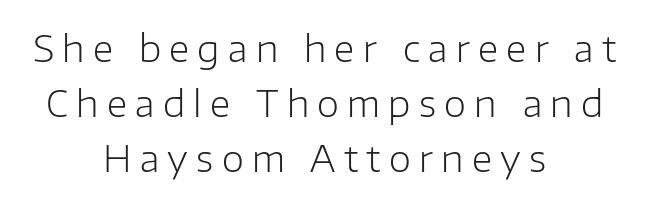
The tracking jumps out immediately: characters are airy and widely separated. To sum up the face: it is a sans, with no serifs. Stem width sits at or under what a default text font uses. Successive baselines arrive at the customary interval.
